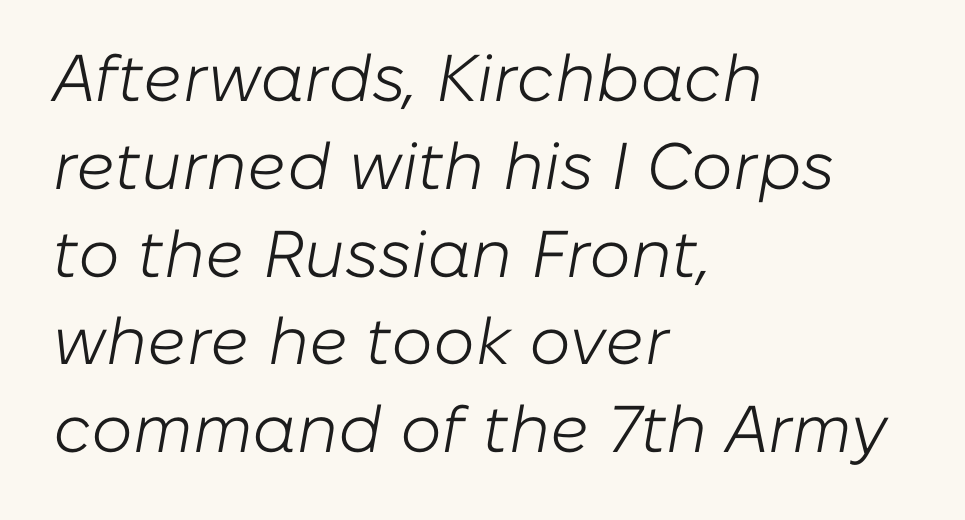
The image shows 66 px light type, italic (leaning right); set left-aligned, normal line spacing (1.33x), normal letter spacing, not underlined; low stroke contrast and a medium x-height.
